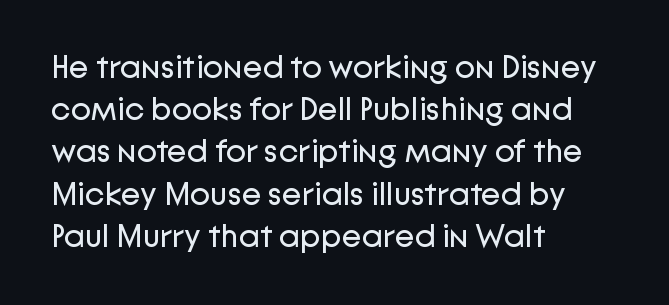
Q: Is the text bold? A: No.
Q: Is the text italic (slanted)? A: No, it is upright.
Q: Is the typeface a serif or a sans-serif typeface? A: Sans-serif.
Q: Is the text underlined? A: No.
Q: How is the paragraph aligned? A: Left-aligned.
Q: Is the spacing between letters normal or unusually wide? A: Normal.
Q: Is the spacing between lines tight, normal or loose? A: Normal.
Q: Width (condensed, normal, or wide)? A: Normal.
Q: Stroke contrast? A: Low.
Q: x-height? A: Medium.
Q: Monospaced? A: No.
